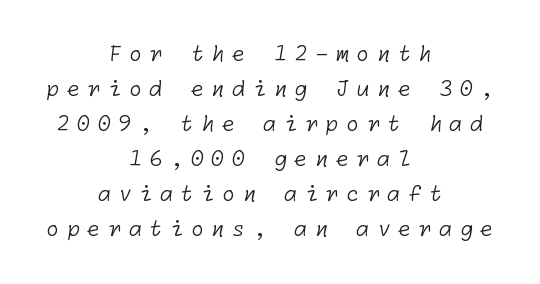
Reading down the block, each line starts at a different indent, mirrored at its end. What's the leading like? Ordinary, nothing unusual. This is not heavy type; no bold has been used. The line texture is sparse and dotted thanks to wide tracking. Plain, unruled lines of type.
